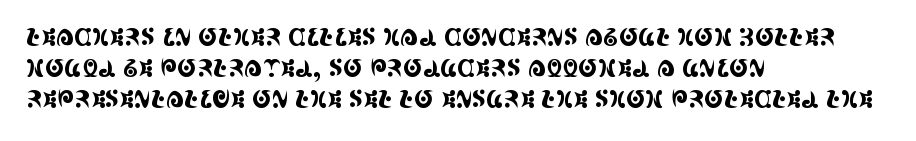
Q: Is the text italic (slanted)? A: No, it is upright.
Q: Is the text underlined? A: No.
Q: How is the paragraph aligned? A: Left-aligned.
Q: Is the spacing between letters normal or unusually wide? A: Normal.
Q: Is the spacing between lines tight, normal or loose? A: Normal.
